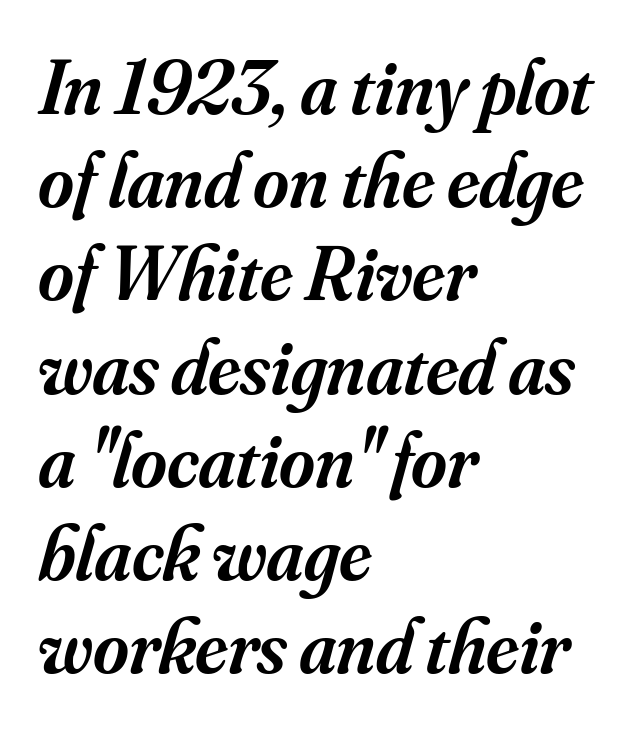
{"serif": "yes", "italic": "yes", "lean": "right", "slant_degrees": 16, "bold": "semi", "weight": "semibold", "width": "normal", "stroke_contrast": "medium", "x_height": "small", "monospaced": "no", "underline": "no", "align": "left", "line_spacing_ratio": 1.21, "letter_spacing": "normal", "letter_spacing_em": 0.0, "glyph_px": 77}
